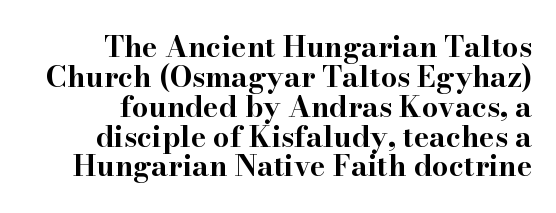
The image shows 29 px bold, wide serif type, upright; set right-aligned, tight line spacing (1.03x), normal letter spacing, not underlined; high stroke contrast and a small x-height.
